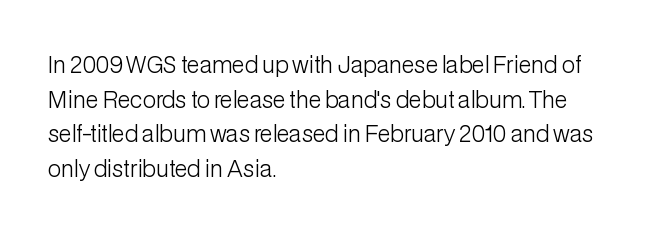
Q: Is the text bold? A: No.
Q: Is the text italic (slanted)? A: No, it is upright.
Q: Is the text underlined? A: No.
Q: How is the paragraph aligned? A: Left-aligned.
Q: Is the spacing between letters normal or unusually wide? A: Normal.
Q: Is the spacing between lines tight, normal or loose? A: Normal.
